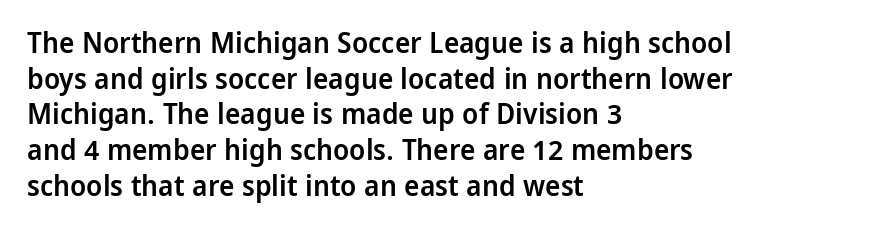
Caption: semibold face, moderately heavy strokes. The passage is arranged the way most books set body copy — flush left. The passage shown is typeset with a sans-serif family. A clean baseline with only descenders dipping below it. Here the designer chose a conventional face with non-uniform glyph widths. Does extra space separate the letters? No, they use regular spacing.
